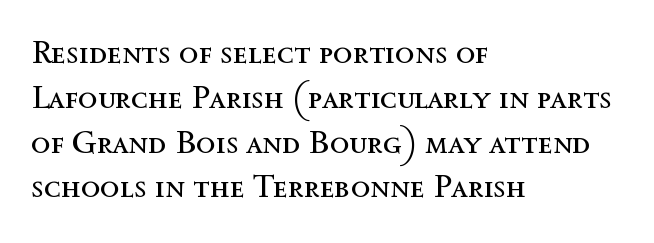
Looks like regular typesetting: each glyph gets only the width it needs. Check under the words: just untouched page. Summary of vertical rhythm: regular, with standard interline spacing. The paragraph has a hard left edge and a soft right edge. The horizontal fit of the characters is conventional and even.
